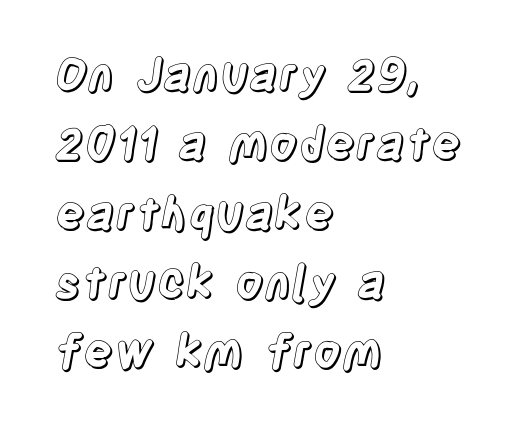
The image shows 45 px condensed type; set left-aligned, normal line spacing (1.54x), normal letter spacing, not underlined; a large x-height.
